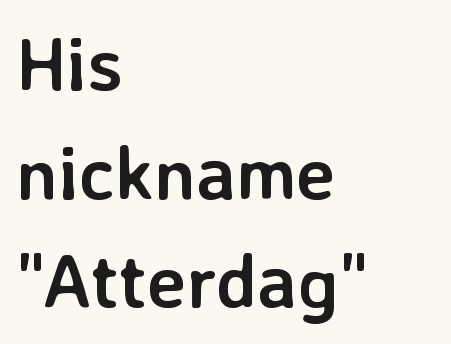
Caption: standard tracking, unaltered. The face used here has the dense, thick strokes of a bold. The zone under the glyphs is completely vacant. The rag falls on the right side of this text block.
